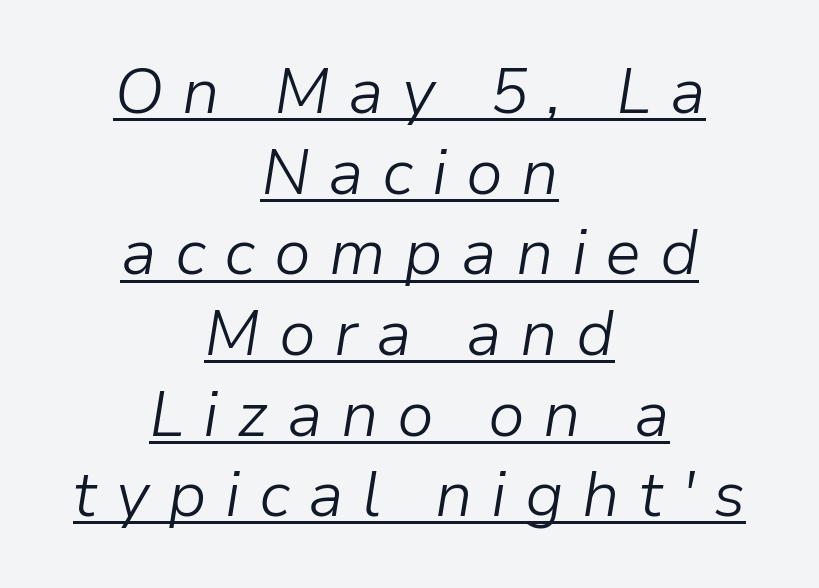
The passage shown is typed in a proportional face where columns would drift. Vertical spacing — default. This reads as an unemphasized weight, regular at the heaviest. This rendering features underlined lettering. How are the letters spaced? Widely, with obvious added tracking.
